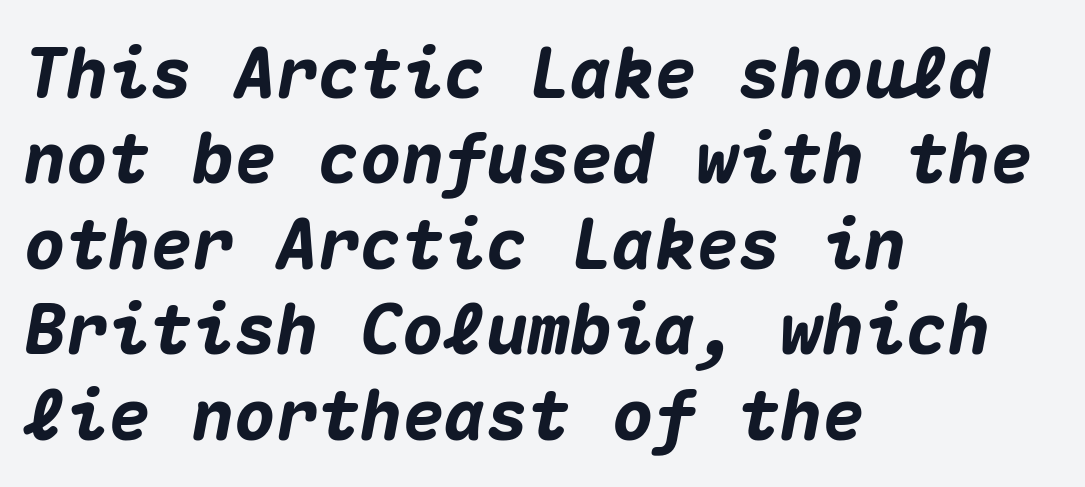
Q: Is the text bold? A: Yes.
Q: Is the text italic (slanted)? A: Yes, it leans right by about 10 degrees.
Q: Is the text underlined? A: No.
Q: How is the paragraph aligned? A: Left-aligned.
Q: Is the spacing between letters normal or unusually wide? A: Normal.
Q: Width (condensed, normal, or wide)? A: Normal.
Q: Stroke contrast? A: Medium.
Q: x-height? A: Medium.
Q: Monospaced? A: Yes.
